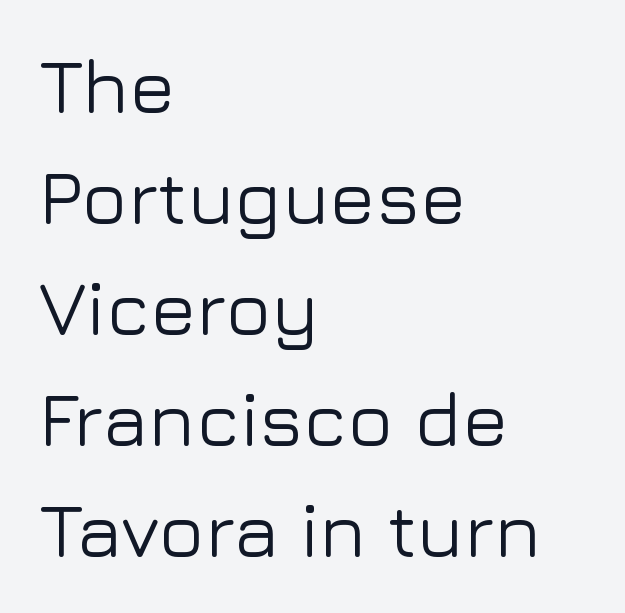
The image shows 76 px sans-serif type, upright; set left-aligned, normal line spacing (1.46x), normal letter spacing, not underlined; low stroke contrast and a medium x-height.
